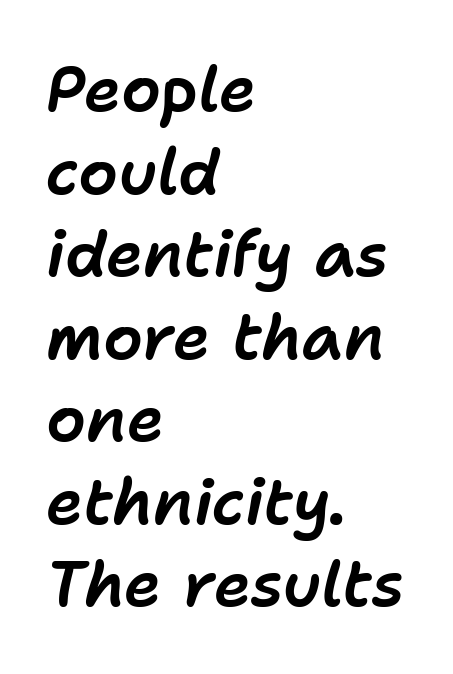
Quick note: italic. Proportional: the letters do not fall into vertical columns. The rendering keeps characters at their native spacing. The block of text has a typical density, with ordinary space between rows.
